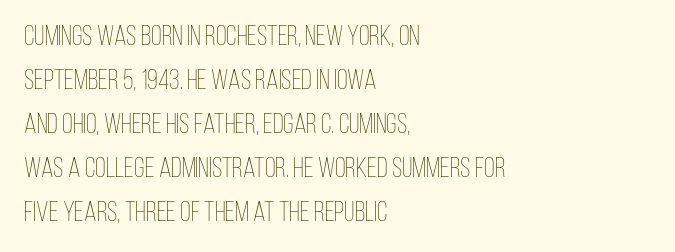
This sample uses plain, unmodified letter spacing. Alignment: flush left. The gap between lines stays unmarked. Letters have the restrained weight of plain body copy at most.
